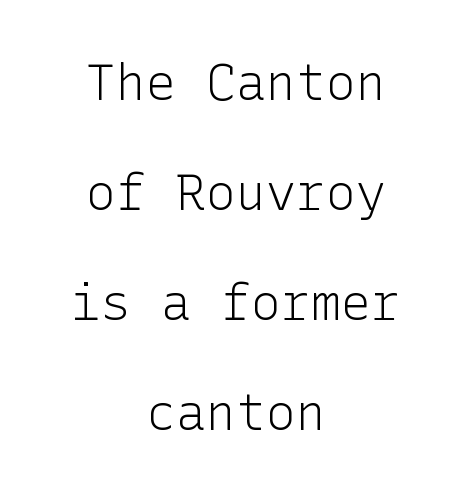
The image shows 50 px light sans-serif type, upright; set centered, loose line spacing (2.2x), normal letter spacing, not underlined; low stroke contrast and a medium x-height.
